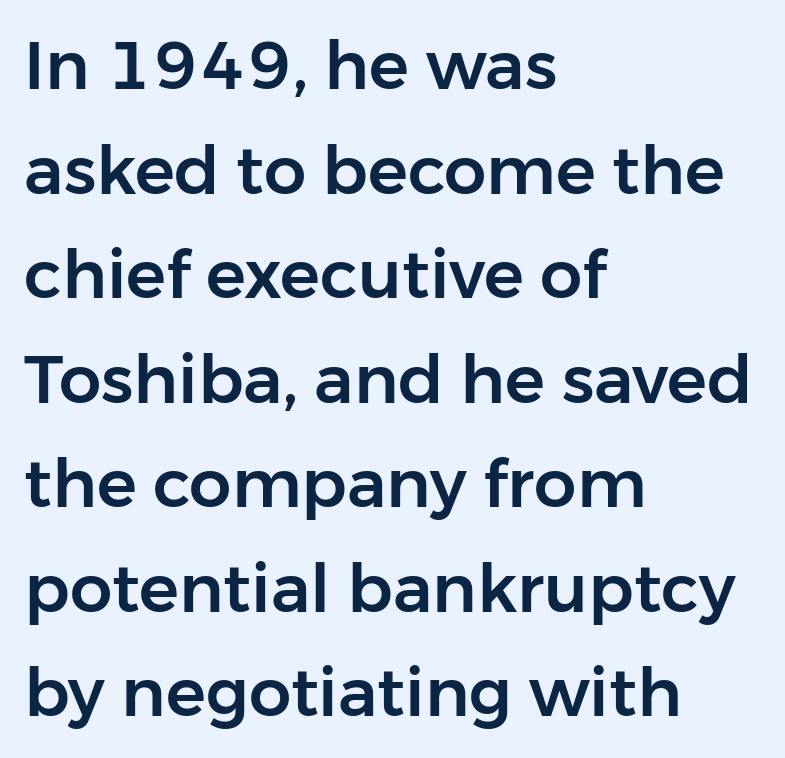
Compared with typical body copy, the letter spacing here is the same. Posture: straight, roman, zero tilt. The block of text has a typical density, with ordinary space between rows. Rule under the text: the space is simply empty. Does the type have serifs? No, each stem ends abruptly. Left-aligned paragraph, ragged on the right.
